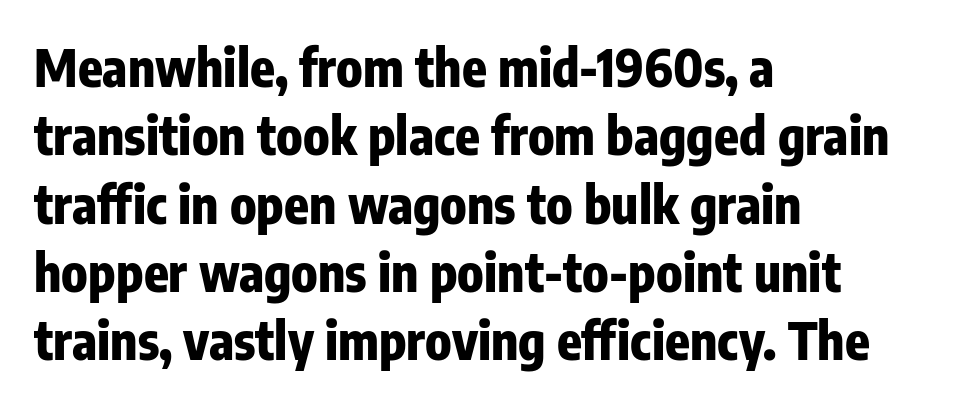
Quick note: interline space is typical. Style check: upright. All the whitespace from short lines collects on the right. This rendering employs a face without finishing strokes, i.e., a sans-serif. The passage shown is typed in a proportional face where columns would drift. I'd describe the lettering as bold — thick and assertive.
